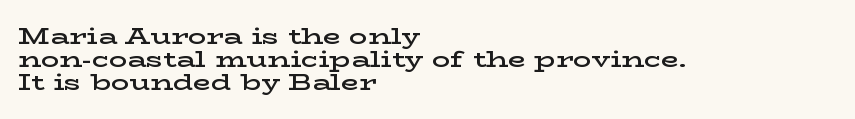
Q: Is the text bold? A: Semi-bold.
Q: Is the text italic (slanted)? A: No, it is upright.
Q: Is the text underlined? A: No.
Q: How is the paragraph aligned? A: Left-aligned.
Q: Is the spacing between letters normal or unusually wide? A: Normal.
Q: Is the spacing between lines tight, normal or loose? A: Tight.
